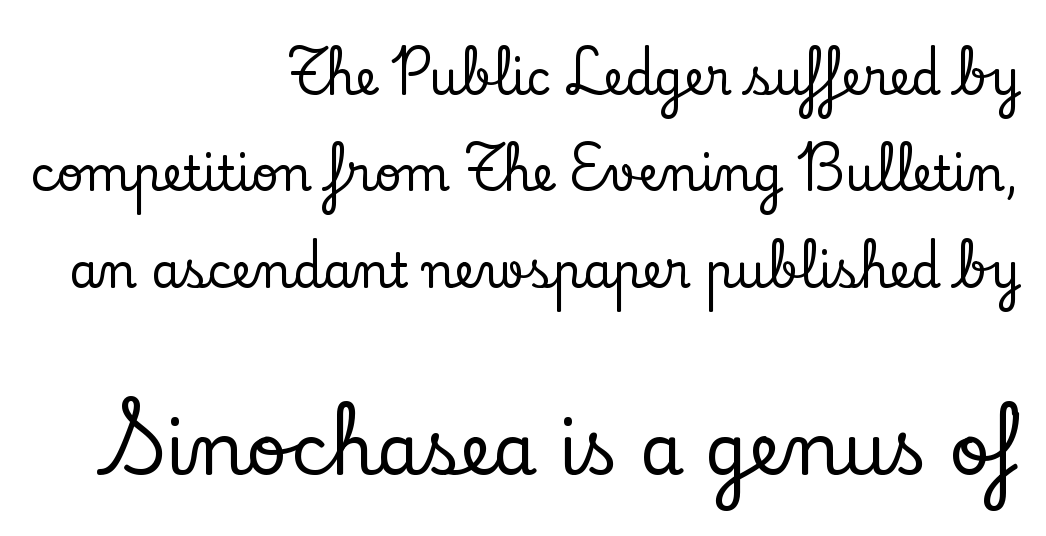
{"serif": "yes", "italic": "no", "width": "normal", "stroke_contrast": "low", "x_height": "small", "monospaced": "no", "underline": "no", "align": "right", "line_spacing": "loose", "line_spacing_ratio": 2.05, "letter_spacing": "normal", "letter_spacing_em": 0.0, "larger_block": "second", "size_ratio": 1.51, "glyph_px": 71}
